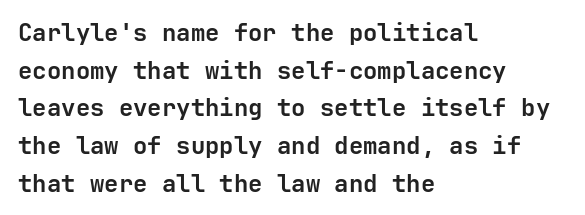
{"italic": "no", "bold": "yes", "underline": "no", "align": "left", "line_spacing": "normal", "line_spacing_ratio": 1.57, "letter_spacing": "normal", "letter_spacing_em": 0.0, "glyph_px": 24}
